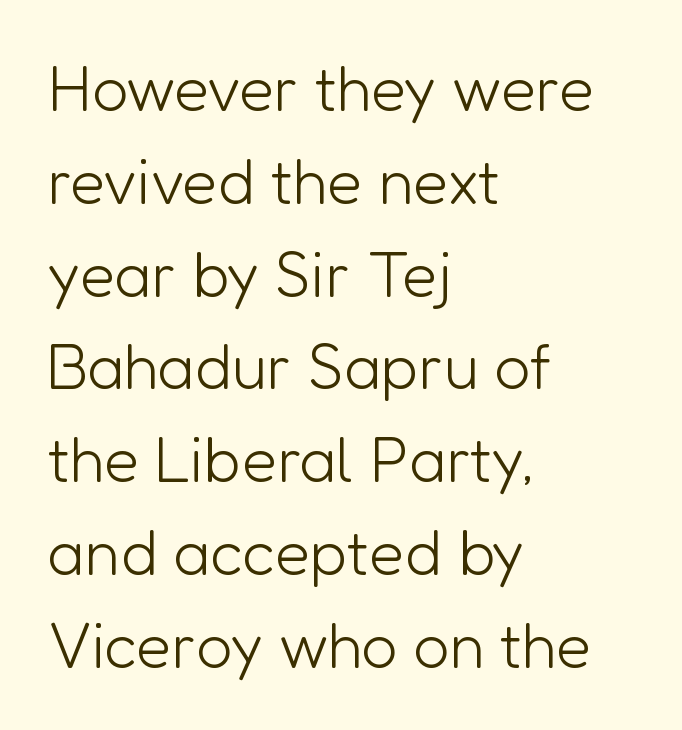
Left-aligned paragraph, ragged on the right. Type style note: lacks serifs. The block of text has a typical density, with ordinary space between rows. Vertical stems look standard width or narrower in stroke. The letterforms sit shoulder to shoulder at normal distance.
